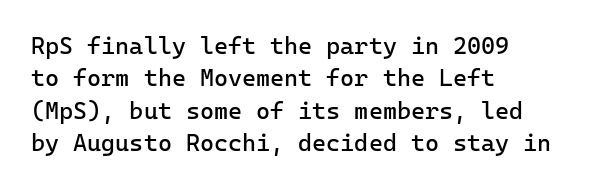
The typesetter chose a ragged-right arrangement here. In terms of letterspacing, this is plain default setting. Descenders hang freely into open space. A typesetter would call this leading conventional body-copy spacing. Stems and bowls with no extra thickness — not bold.
